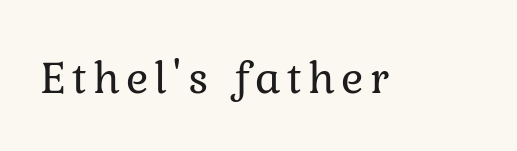
{"italic": "no", "bold": "no", "weight": "regular", "width": "normal", "stroke_contrast": "low", "x_height": "medium", "monospaced": "no", "underline": "no", "glyph_px": 47}
